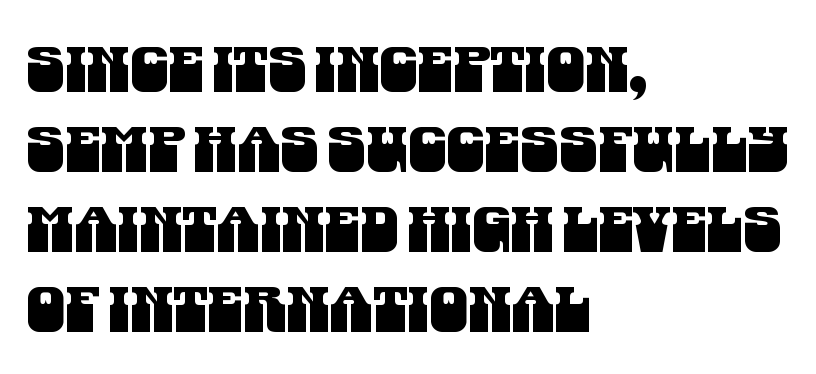
Q: Is the typeface a serif or a sans-serif typeface? A: Sans-serif.
Q: Is the text underlined? A: No.
Q: How is the paragraph aligned? A: Left-aligned.
Q: Is the spacing between letters normal or unusually wide? A: Normal.
Q: Is the spacing between lines tight, normal or loose? A: Normal.
Q: Width (condensed, normal, or wide)? A: Condensed.
Q: Stroke contrast? A: Medium.
Q: x-height? A: Large.
Q: Monospaced? A: No.
